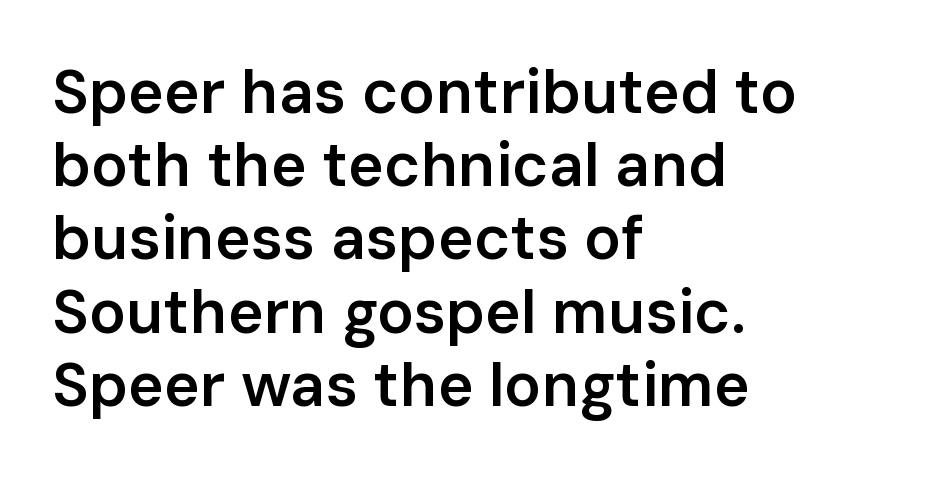
The image shows 61 px semibold sans-serif type, upright; set left-aligned, line spacing 1.2x, normal letter spacing, not underlined; low stroke contrast and a medium x-height.
